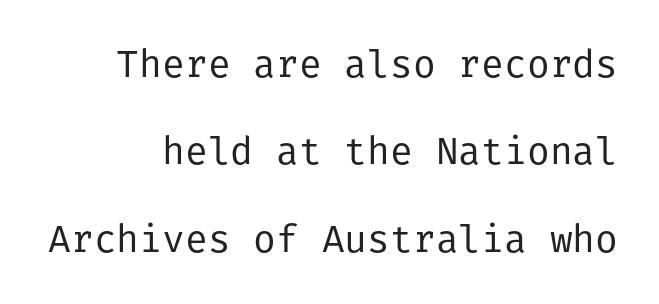
The image shows 38 px regular-weight sans-serif type, upright; set right-aligned, loose line spacing (2.3x), normal letter spacing, not underlined; low stroke contrast and a medium x-height.
